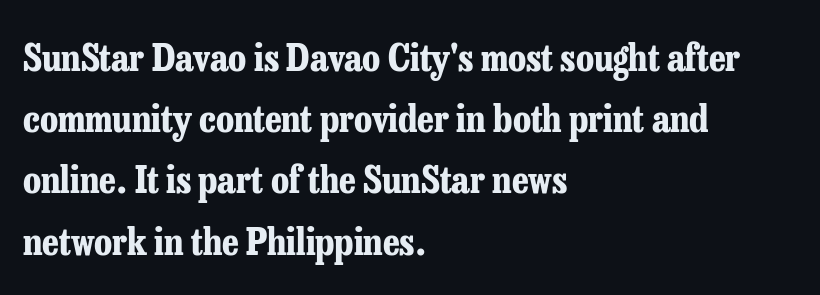
Q: Is the text bold? A: Yes.
Q: Is the text italic (slanted)? A: No, it is upright.
Q: Is the typeface a serif or a sans-serif typeface? A: Serif.
Q: Is the text underlined? A: No.
Q: How is the paragraph aligned? A: Left-aligned.
Q: Is the spacing between letters normal or unusually wide? A: Normal.
Q: Is the spacing between lines tight, normal or loose? A: Normal.
Q: Width (condensed, normal, or wide)? A: Condensed.
Q: Stroke contrast? A: Low.
Q: x-height? A: Medium.
Q: Monospaced? A: No.
